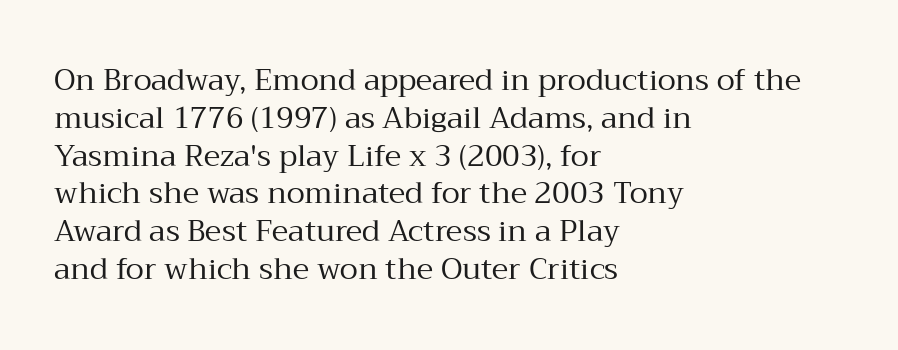
{"serif": "yes", "italic": "no", "bold": "no", "weight": "regular", "width": "normal", "stroke_contrast": "medium", "x_height": "medium", "monospaced": "no", "underline": "no", "align": "left", "line_spacing": "normal", "line_spacing_ratio": 1.26, "letter_spacing": "normal", "letter_spacing_em": 0.0, "glyph_px": 30}
